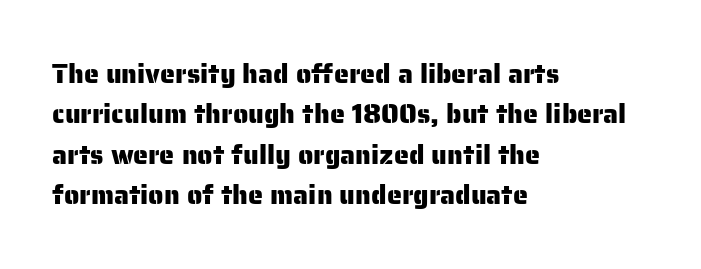
The image shows 27 px text type, upright; set left-aligned, normal line spacing (1.5x), normal letter spacing, not underlined.
